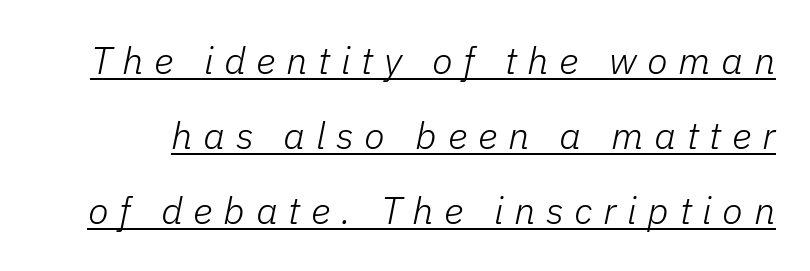
The image shows 38 px light type, italic (leaning right); set loose line spacing (1.98x), unusually wide letter spacing (+0.28 em), underlined; low stroke contrast and a medium x-height.
